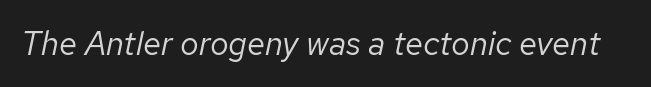
{"italic": "yes", "lean": "right", "slant_degrees": 12, "bold": "no", "weight": "regular", "width": "normal", "stroke_contrast": "low", "x_height": "medium", "monospaced": "no", "underline": "no", "letter_spacing": "normal", "letter_spacing_em": 0.0, "glyph_px": 33}
